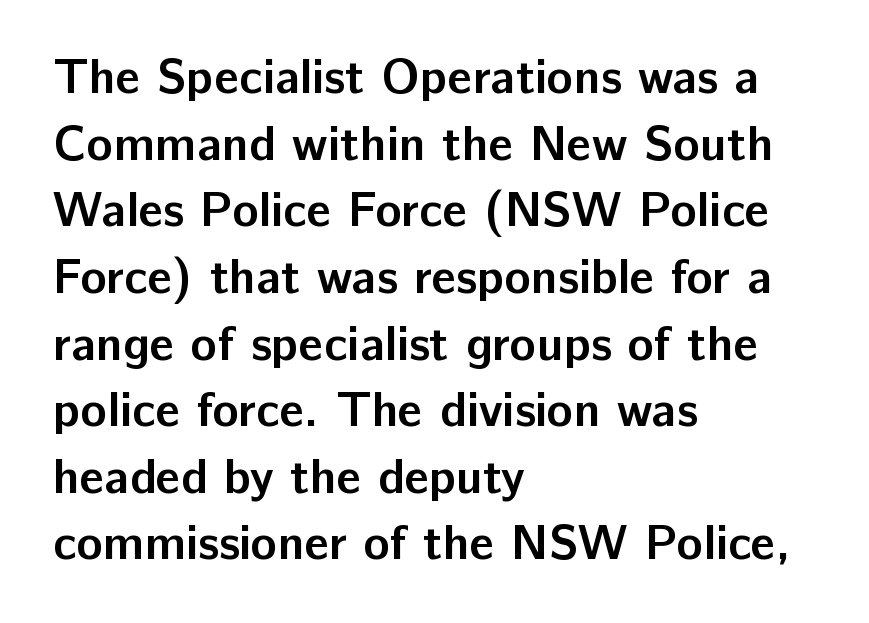
The image shows 49 px semibold sans-serif type, upright; set left-aligned, normal line spacing (1.36x), normal letter spacing, not underlined; low stroke contrast and a medium x-height.
